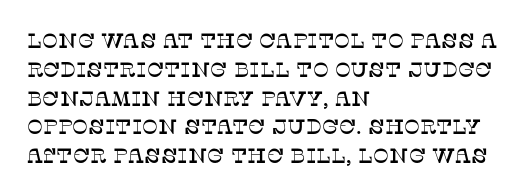
{"italic": "no", "underline": "no", "align": "left", "line_spacing": "normal", "line_spacing_ratio": 1.37, "letter_spacing": "normal", "letter_spacing_em": 0.0, "glyph_px": 21}
